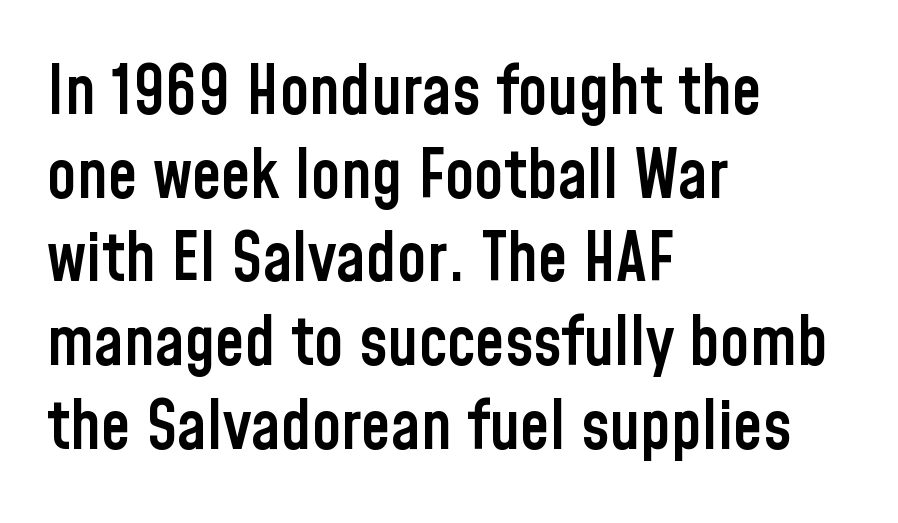
{"serif": "no", "italic": "no", "bold": "semi", "weight": "semibold", "width": "condensed", "stroke_contrast": "low", "x_height": "medium", "monospaced": "no", "underline": "no", "align": "left", "line_spacing": "normal", "line_spacing_ratio": 1.25, "letter_spacing": "normal", "letter_spacing_em": 0.0, "glyph_px": 67}
